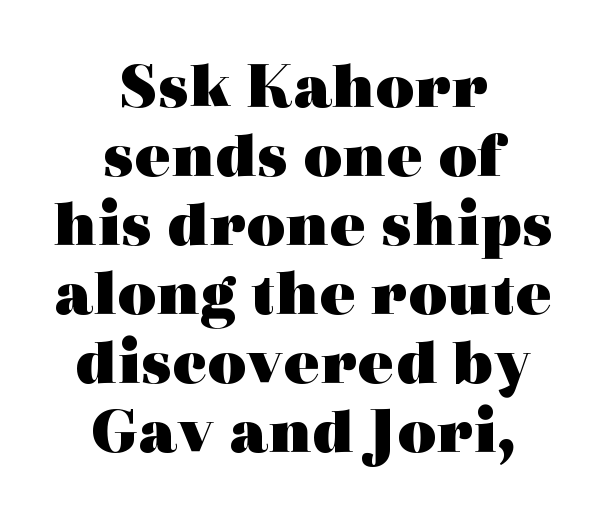
The image shows 67 px heavy, wide serif type, upright; set centered, tight line spacing (1.03x), normal letter spacing, not underlined; a medium x-height.
